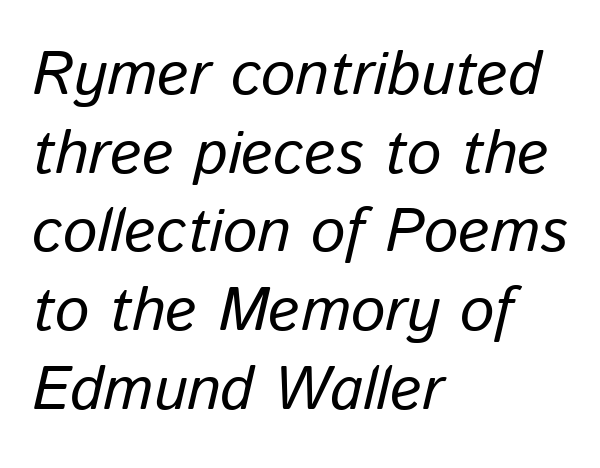
{"italic": "yes", "lean": "right", "slant_degrees": 13, "bold": "no", "weight": "regular", "width": "normal", "stroke_contrast": "low", "x_height": "medium", "monospaced": "no", "underline": "no", "align": "left", "line_spacing": "normal", "line_spacing_ratio": 1.29, "letter_spacing": "normal", "letter_spacing_em": 0.0, "glyph_px": 61}
